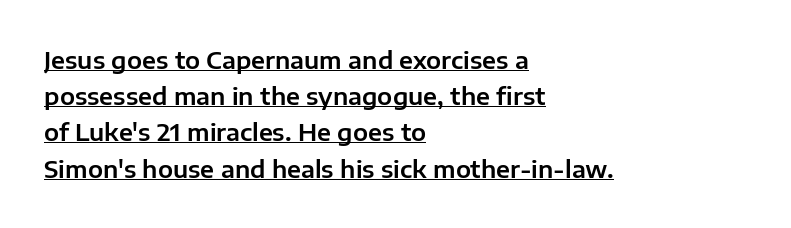
The image shows 24 px text type, upright; set left-aligned, normal line spacing (1.51x), normal letter spacing, underlined.
